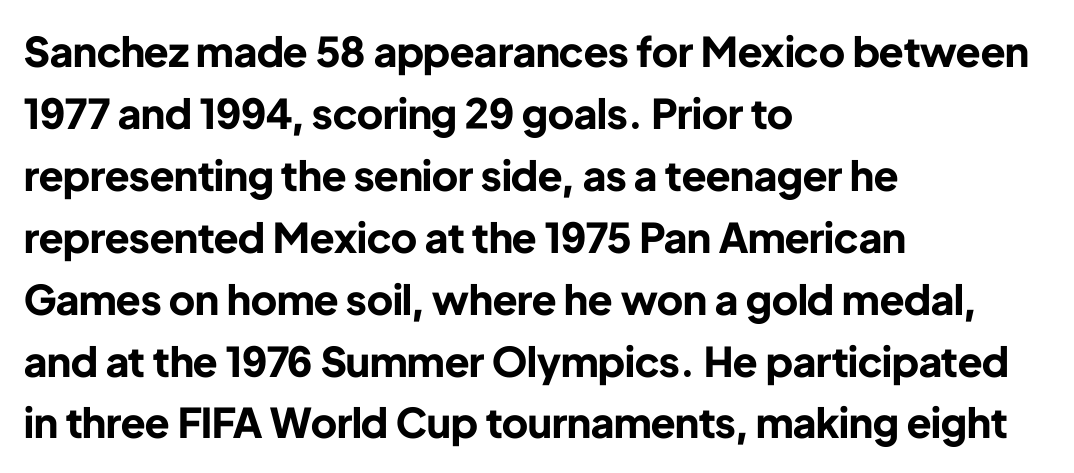
The image shows 41 px bold sans-serif type, upright; set left-aligned, normal line spacing (1.51x), normal letter spacing, not underlined; low stroke contrast and a medium x-height.
